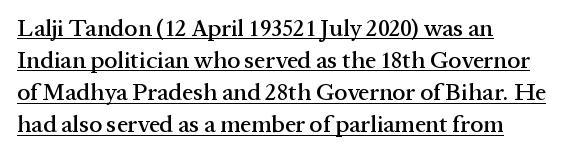
Q: Is the text italic (slanted)? A: No, it is upright.
Q: Is the text underlined? A: Yes.
Q: How is the paragraph aligned? A: Left-aligned.
Q: Is the spacing between letters normal or unusually wide? A: Normal.
Q: Is the spacing between lines tight, normal or loose? A: Normal.
